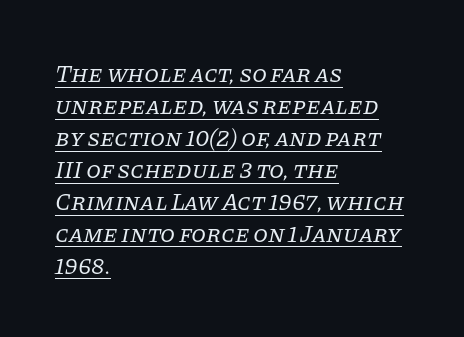
The image shows 24 px text type, italic (leaning right); set left-aligned, normal line spacing (1.33x), normal letter spacing, underlined.
